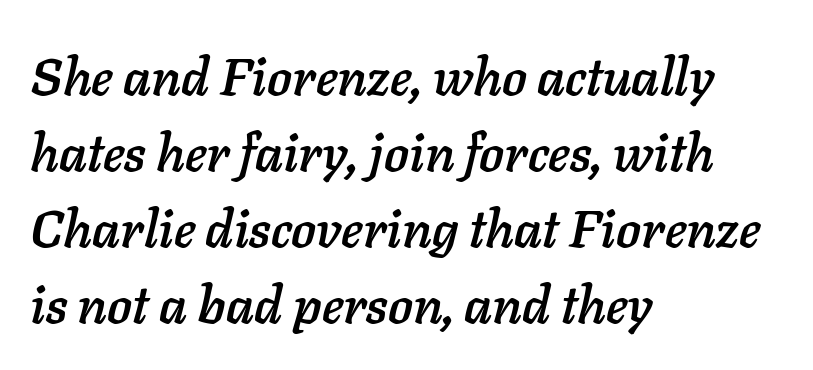
The image shows 52 px text type, italic (leaning right); set left-aligned, normal line spacing (1.46x), normal letter spacing, not underlined; low stroke contrast and a medium x-height.
